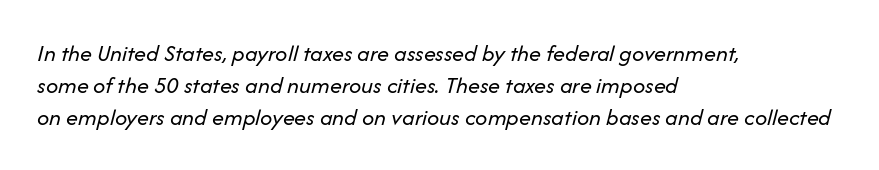
Q: Is the text bold? A: No.
Q: Is the text italic (slanted)? A: Yes, it leans right by about 14 degrees.
Q: Is the text underlined? A: No.
Q: How is the paragraph aligned? A: Left-aligned.
Q: Is the spacing between letters normal or unusually wide? A: Normal.
Q: Is the spacing between lines tight, normal or loose? A: Normal.
